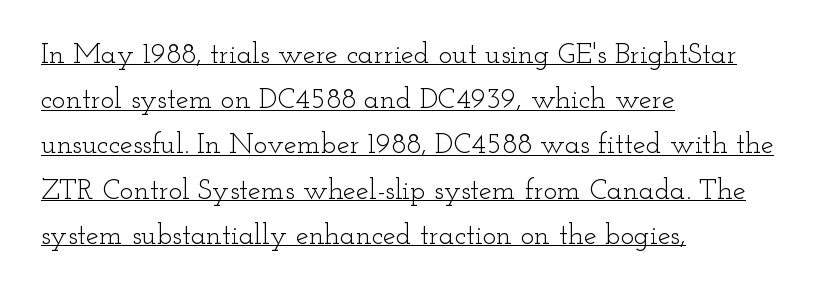
Q: Is the text bold? A: No.
Q: Is the text italic (slanted)? A: No, it is upright.
Q: Is the typeface a serif or a sans-serif typeface? A: Serif.
Q: Is the text underlined? A: Yes.
Q: How is the paragraph aligned? A: Left-aligned.
Q: Is the spacing between letters normal or unusually wide? A: Normal.
Q: Is the spacing between lines tight, normal or loose? A: Normal.
Q: Width (condensed, normal, or wide)? A: Wide.
Q: Stroke contrast? A: Low.
Q: x-height? A: Small.
Q: Monospaced? A: No.
